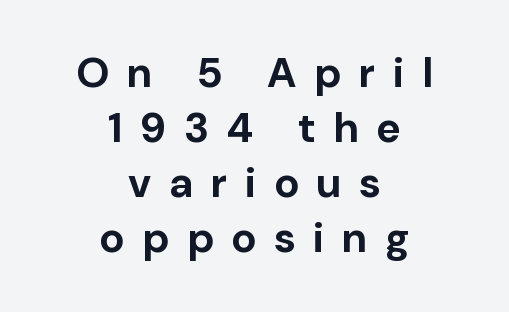
The image shows 42 px bold sans-serif type, upright; set centered, normal line spacing (1.31x), unusually wide letter spacing (+0.42 em), not underlined; low stroke contrast and a medium x-height.
